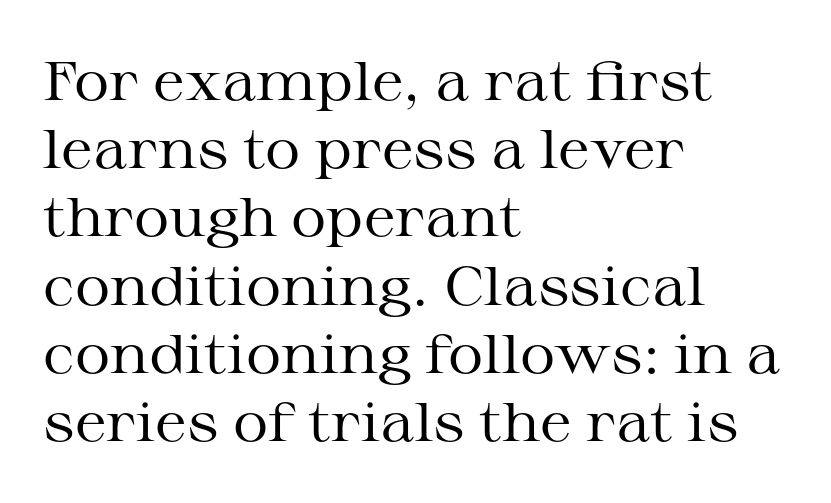
The typeface chosen for these lines features serifs. You can tell it's not italic because the verticals are truly vertical. Type without underlining. Looks like regular typesetting: each glyph gets only the width it needs. No chunkiness to these letters — they're not bold.
